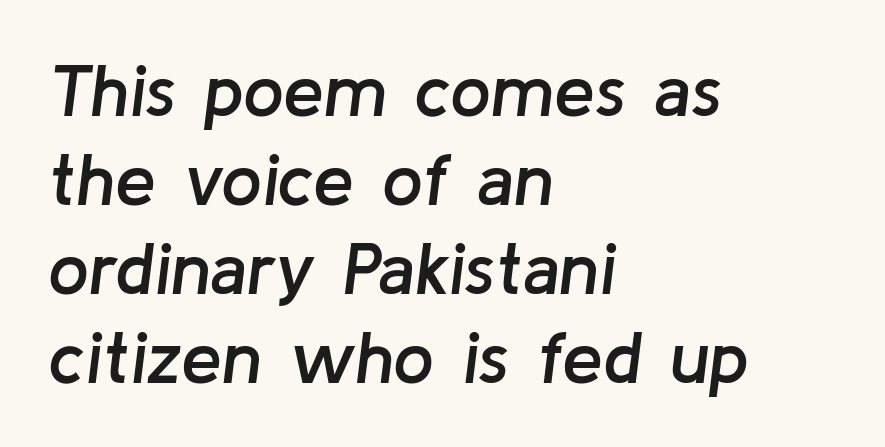
{"italic": "yes", "lean": "right", "slant_degrees": 8, "bold": "semi", "weight": "semibold", "width": "normal", "stroke_contrast": "low", "x_height": "medium", "monospaced": "no", "underline": "no", "align": "left", "line_spacing_ratio": 1.22, "letter_spacing": "normal", "letter_spacing_em": 0.0, "glyph_px": 73}
